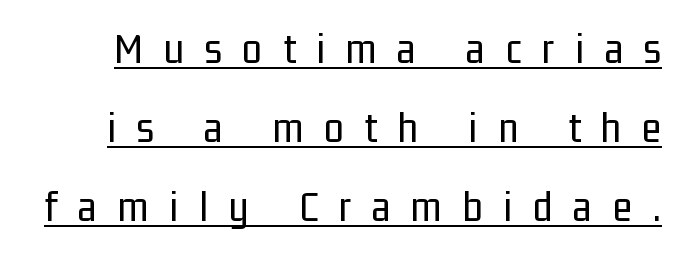
Here the designer chose a conventional face with non-uniform glyph widths. Is this a heavy cut? Hardly; it is regular or lighter. Letterform terminals end flat and unadorned throughout the passage. Quick note: not italic, upright. The gaps between neighbouring characters are conspicuously large.
